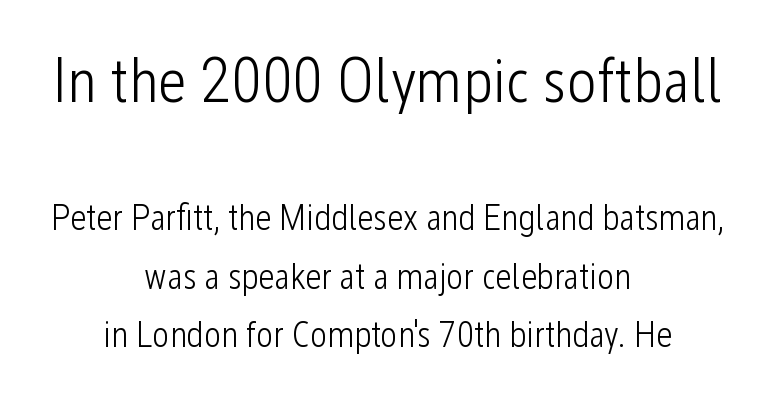
The letters stand upright; this is a roman face. Just letters on the line, the space beneath them empty. To sum up the face: it is a sans, with no serifs. Leading: standard.
